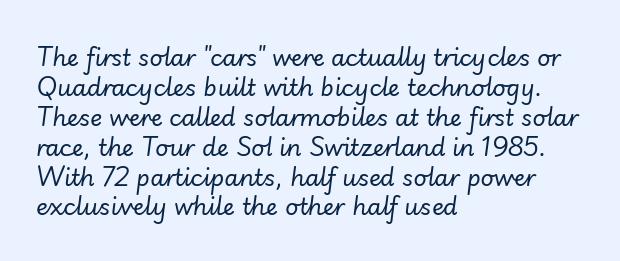
There is no visible air inserted between adjacent glyphs. Underlining? Definitely not there. The rendering uses a moderate line-height, typical for paragraphs. The paragraph has a hard left edge and a soft right edge. The rendering applies a slant to the glyphs.
